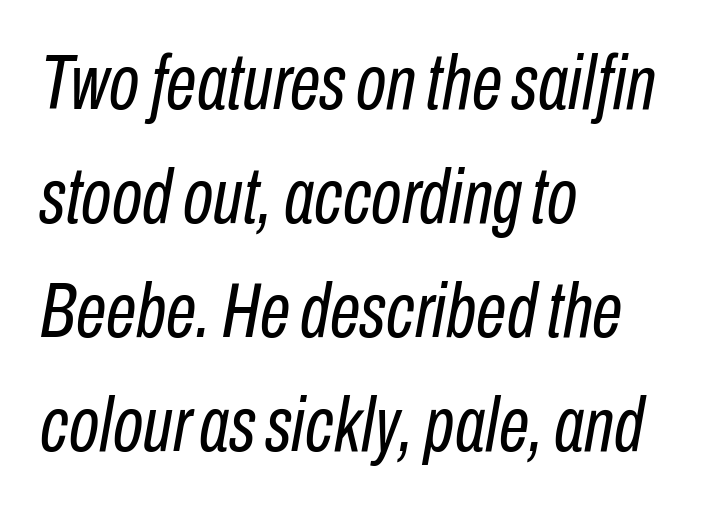
{"italic": "yes", "lean": "right", "slant_degrees": 10, "bold": "no", "weight": "regular", "width": "condensed", "stroke_contrast": "low", "x_height": "medium", "monospaced": "no", "underline": "no", "align": "left", "line_spacing": "normal", "line_spacing_ratio": 1.46, "letter_spacing": "normal", "letter_spacing_em": 0.0, "glyph_px": 78}
